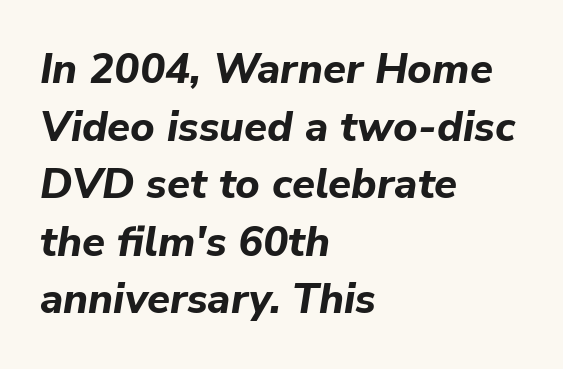
Each new line begins a customary step beneath the previous one. Thick stems and heavy bowls — unmistakably bold. The string is rendered with underlining switched off. Typeset ragged right — the left edge is the straight one.
